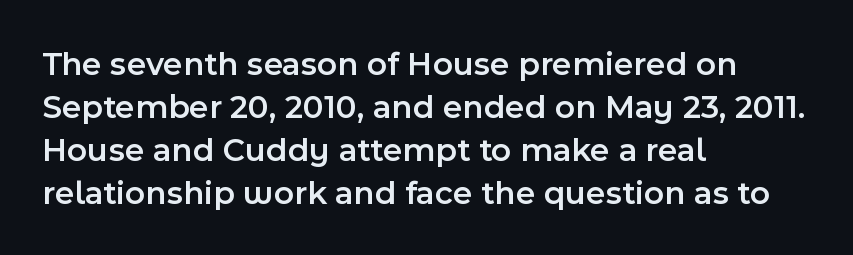
{"serif": "no", "italic": "no", "bold": "semi", "weight": "semibold", "width": "normal", "x_height": "medium", "monospaced": "no", "underline": "no", "align": "left", "line_spacing": "normal", "line_spacing_ratio": 1.26, "letter_spacing": "normal", "letter_spacing_em": 0.0, "glyph_px": 34}
